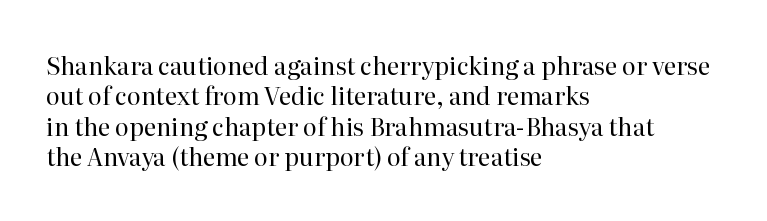
{"italic": "no", "bold": "no", "underline": "no", "align": "left", "line_spacing": "normal", "line_spacing_ratio": 1.27, "letter_spacing": "normal", "letter_spacing_em": 0.0, "glyph_px": 24}
